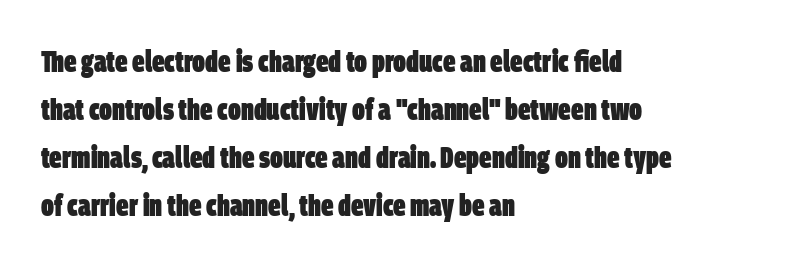
Horizontally, the lines are justified to the leading edge only. Nothing unusual about the tracking: characters are spaced as the font intends. These lines are composed in type without serifs. The specimen omits any rule beneath the text block's lines.
